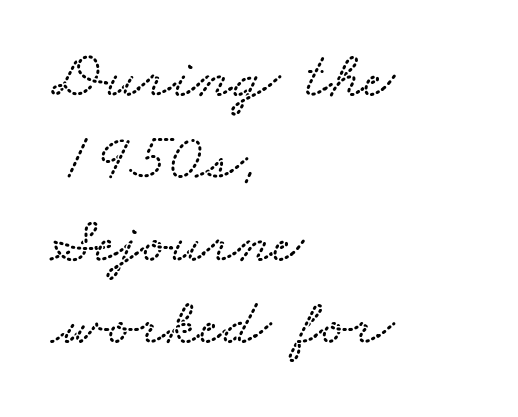
{"width": "wide", "stroke_contrast": "low", "x_height": "small", "monospaced": "no", "underline": "no", "align": "left", "line_spacing": "normal", "line_spacing_ratio": 1.25, "letter_spacing": "normal", "letter_spacing_em": 0.0, "glyph_px": 66}
